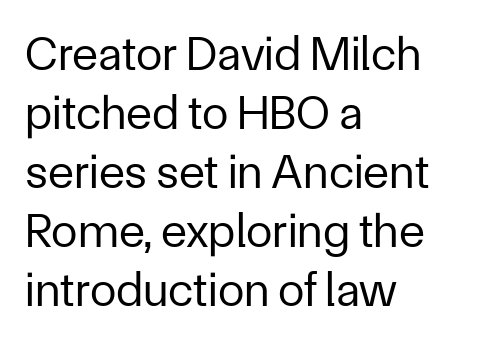
Q: Is the text bold? A: No.
Q: Is the text italic (slanted)? A: No, it is upright.
Q: Is the typeface a serif or a sans-serif typeface? A: Sans-serif.
Q: Is the text underlined? A: No.
Q: How is the paragraph aligned? A: Left-aligned.
Q: Is the spacing between letters normal or unusually wide? A: Normal.
Q: Width (condensed, normal, or wide)? A: Normal.
Q: Stroke contrast? A: Low.
Q: x-height? A: Medium.
Q: Monospaced? A: No.
